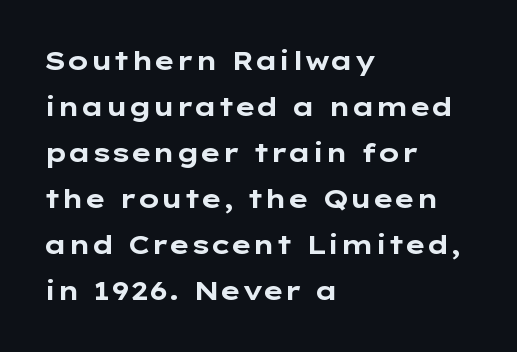
Bare-footed words on every line. The glyphs have the mass of a bold cut. This sample is left-justified, so line endings fall wherever the words run out. Does extra space separate the letters? No, they use regular spacing.
